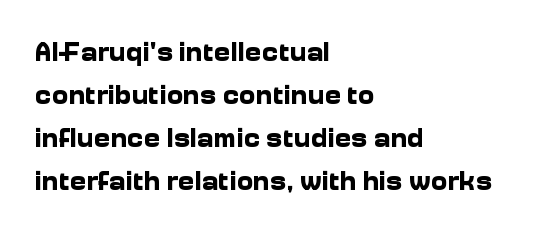
{"serif": "no", "italic": "no", "bold": "yes", "weight": "bold", "width": "normal", "stroke_contrast": "low", "x_height": "medium", "monospaced": "no", "underline": "no", "align": "left", "line_spacing": "normal", "line_spacing_ratio": 1.54, "letter_spacing": "normal", "letter_spacing_em": 0.0, "glyph_px": 28}
